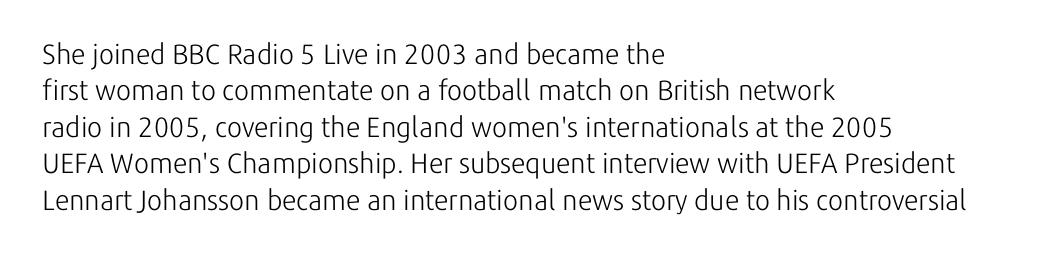
The image shows 28 px light sans-serif type, upright; set left-aligned, normal line spacing (1.3x), normal letter spacing, not underlined; low stroke contrast and a medium x-height.
